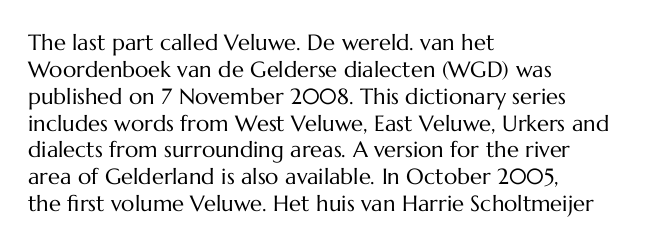
{"italic": "no", "bold": "no", "underline": "no", "align": "left", "line_spacing_ratio": 1.22, "letter_spacing": "normal", "letter_spacing_em": 0.0, "glyph_px": 22}
